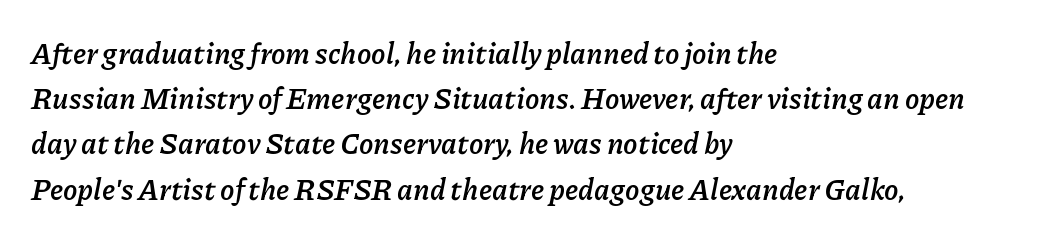
Q: Is the text bold? A: Yes.
Q: Is the text italic (slanted)? A: Yes, it leans right by about 11 degrees.
Q: Is the text underlined? A: No.
Q: How is the paragraph aligned? A: Left-aligned.
Q: Is the spacing between letters normal or unusually wide? A: Normal.
Q: Is the spacing between lines tight, normal or loose? A: Normal.
Q: Width (condensed, normal, or wide)? A: Normal.
Q: Stroke contrast? A: Low.
Q: x-height? A: Medium.
Q: Monospaced? A: No.
